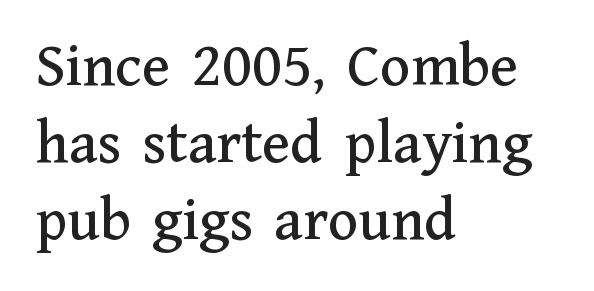
{"serif": "yes", "italic": "no", "width": "normal", "stroke_contrast": "medium", "x_height": "medium", "monospaced": "no", "underline": "no", "align": "left", "line_spacing_ratio": 1.22, "letter_spacing": "normal", "letter_spacing_em": 0.0, "glyph_px": 63}
